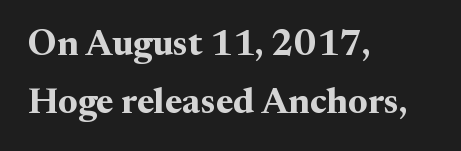
Q: Is the text bold? A: Yes.
Q: Is the text italic (slanted)? A: No, it is upright.
Q: Is the typeface a serif or a sans-serif typeface? A: Serif.
Q: Is the text underlined? A: No.
Q: How is the paragraph aligned? A: Left-aligned.
Q: Is the spacing between letters normal or unusually wide? A: Normal.
Q: Is the spacing between lines tight, normal or loose? A: Normal.
Q: Width (condensed, normal, or wide)? A: Normal.
Q: Stroke contrast? A: Medium.
Q: x-height? A: Medium.
Q: Monospaced? A: No.
